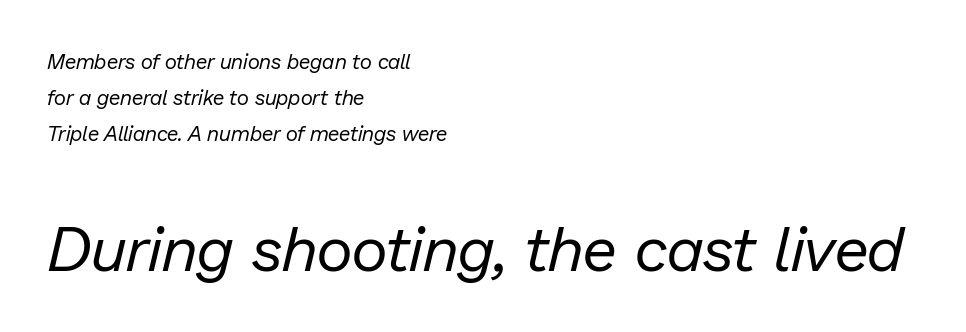
{"italic": "yes", "lean": "right", "slant_degrees": 13, "bold": "no", "weight": "regular", "width": "normal", "stroke_contrast": "low", "x_height": "medium", "monospaced": "no", "underline": "no", "align": "left", "line_spacing_ratio": 1.72, "letter_spacing": "normal", "letter_spacing_em": 0.0, "larger_block": "second", "size_ratio": 3.0, "glyph_px": 63}
